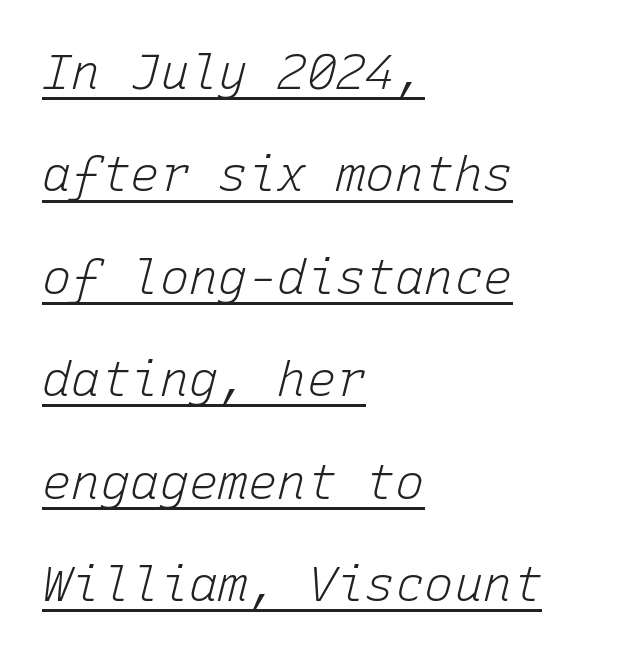
Q: Is the text bold? A: No.
Q: Is the text italic (slanted)? A: Yes, it leans right by about 15 degrees.
Q: Is the text underlined? A: Yes.
Q: How is the paragraph aligned? A: Left-aligned.
Q: Is the spacing between letters normal or unusually wide? A: Normal.
Q: Is the spacing between lines tight, normal or loose? A: Loose.
Q: Width (condensed, normal, or wide)? A: Normal.
Q: Stroke contrast? A: Low.
Q: x-height? A: Medium.
Q: Monospaced? A: Yes.
